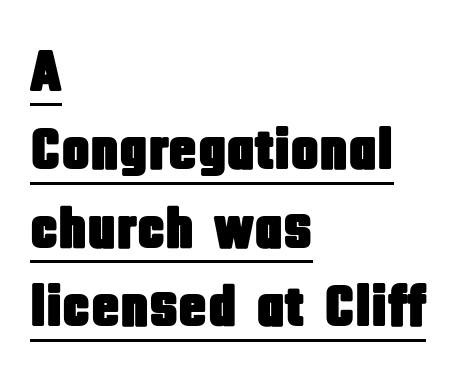
In designer terms, the underline attribute is active on this setting. The rendering uses natural spacing where letterforms have individual widths. A sans-serif font was chosen for this passage. These lines keep a tight, regular rhythm from letter to letter. Reading down the column, the eye jumps a familiar distance to each next line.
